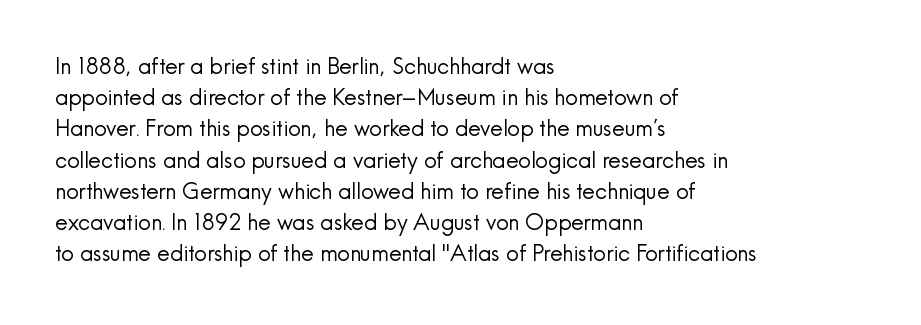
Every row of glyphs begins at an identical x-position on the left. The typesetting does not lean heavy: it is not bold. One glance says typical: line gaps are just what's usual. Underlining? Definitely not there.
